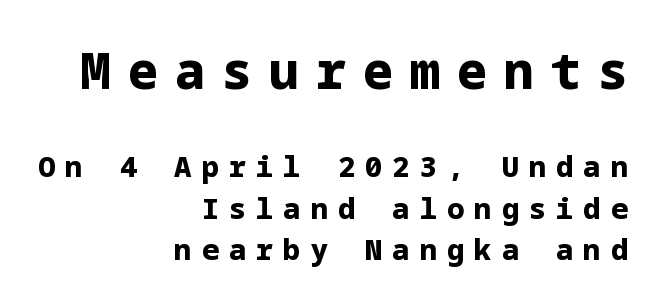
The image shows 50 px bold sans-serif type, upright; set right-aligned, normal line spacing (1.43x), unusually wide letter spacing (+0.34 em), not underlined; the first (top) block is 1.72x larger; low stroke contrast and a medium x-height.
